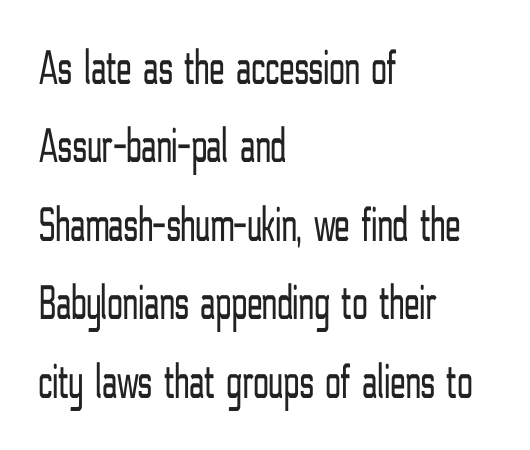
The image shows 50 px light, condensed sans-serif type, upright; set left-aligned, normal line spacing (1.57x), normal letter spacing, not underlined; low stroke contrast and a medium x-height.
